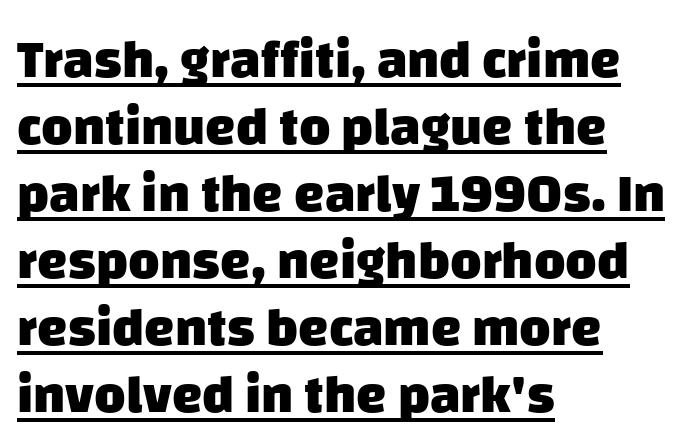
{"serif": "no", "bold": "yes", "weight": "heavy", "width": "normal", "stroke_contrast": "low", "x_height": "large", "monospaced": "no", "underline": "yes", "align": "left", "line_spacing_ratio": 1.24, "letter_spacing": "normal", "letter_spacing_em": 0.0, "glyph_px": 54}
